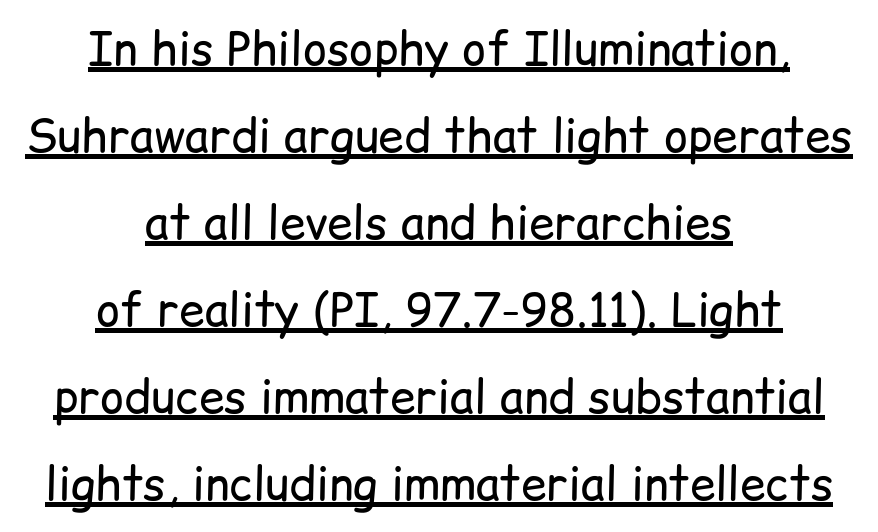
Proportional: the letters do not fall into vertical columns. The strokes are not fattened; the text isn't bold. Italic? Not at all — the glyphs are vertical. What kind of face is this? One without serifs — a sans. Students, note that the glyphs here touch the page at normal intervals.
